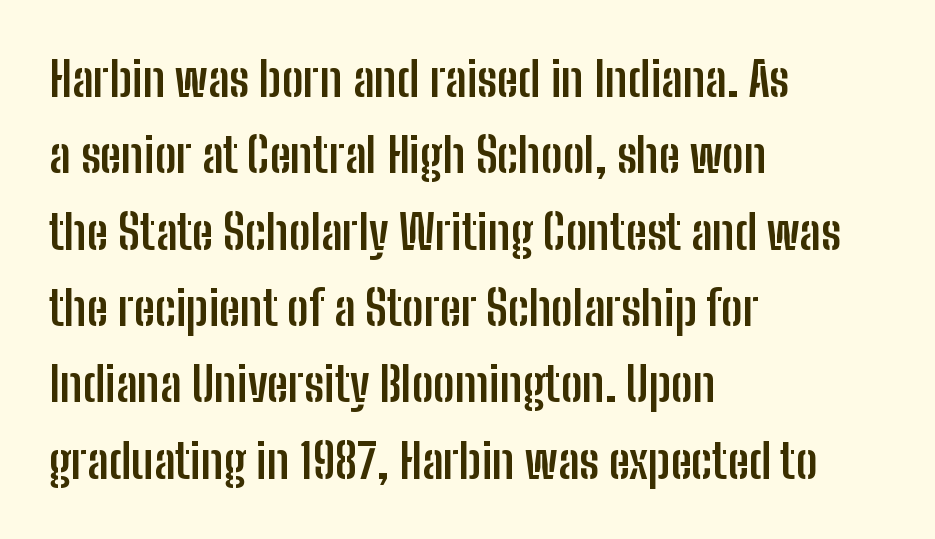
The typesetting leans heavy: a genuine bold. Nope, no serifs anywhere on these letters. The rows are spaced the way most documents space them. Here the designer chose a conventional face with non-uniform glyph widths. Words appear dense and cohesive because spacing is normal. Teacher's note: observe the even left margin — that is flush-left alignment.
